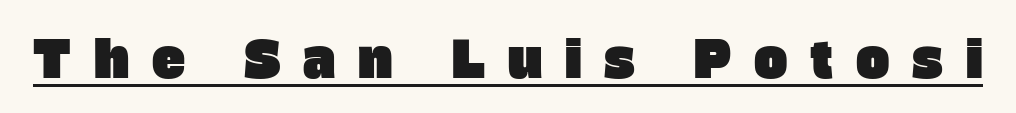
The image shows 50 px sans-serif type; set unusually wide letter spacing (+0.46 em), underlined; low stroke contrast and a large x-height.
